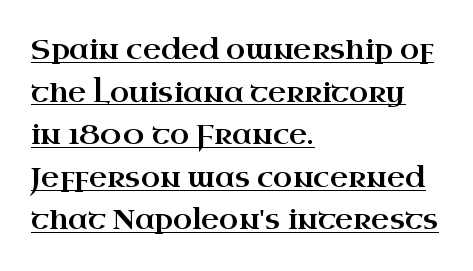
Q: Is the text italic (slanted)? A: No, it is upright.
Q: Is the typeface a serif or a sans-serif typeface? A: Serif.
Q: Is the text underlined? A: Yes.
Q: How is the paragraph aligned? A: Left-aligned.
Q: Is the spacing between letters normal or unusually wide? A: Normal.
Q: Is the spacing between lines tight, normal or loose? A: Normal.
Q: Width (condensed, normal, or wide)? A: Wide.
Q: Stroke contrast? A: High.
Q: x-height? A: Small.
Q: Monospaced? A: No.
